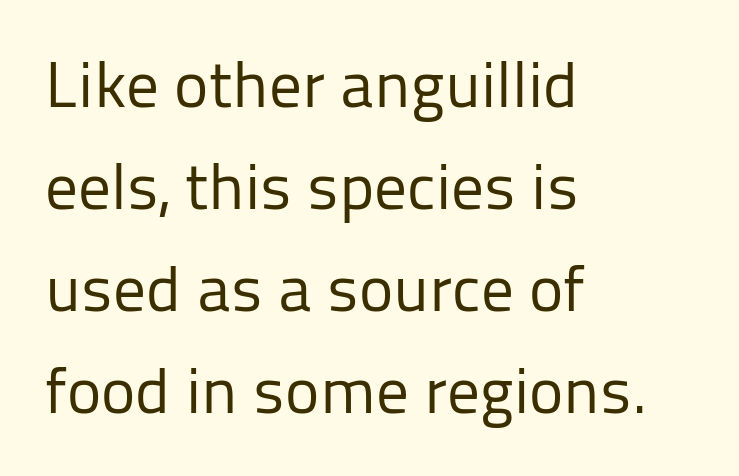
Is there much room between lines? A standard amount, neither cramped nor airy. The face used here is proportionally spaced, like ordinary book or web type. Horizontal alignment here is leftward, the default for most running prose. This rendering employs a face without finishing strokes, i.e., a sans-serif. The typesetting does not lean heavy: it is not bold. This rendering features lettering with no underline.
